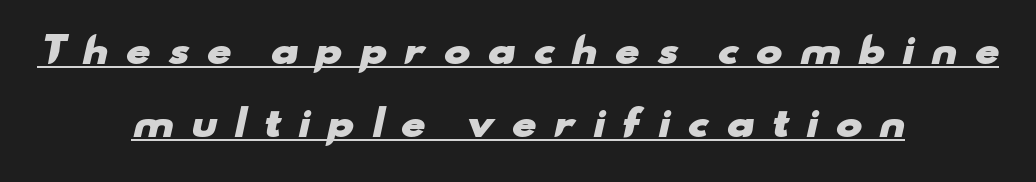
{"serif": "no", "bold": "yes", "weight": "heavy", "width": "wide", "stroke_contrast": "low", "x_height": "small", "monospaced": "no", "underline": "yes", "align": "center", "line_spacing": "loose", "line_spacing_ratio": 2.03, "letter_spacing": "wide", "letter_spacing_em": 0.44, "glyph_px": 36}
